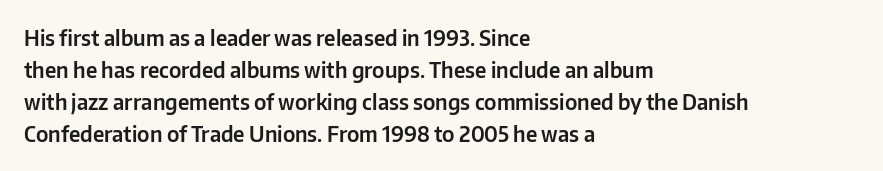
Q: Is the text italic (slanted)? A: No, it is upright.
Q: Is the text underlined? A: No.
Q: How is the paragraph aligned? A: Left-aligned.
Q: Is the spacing between letters normal or unusually wide? A: Normal.
Q: Is the spacing between lines tight, normal or loose? A: Normal.
